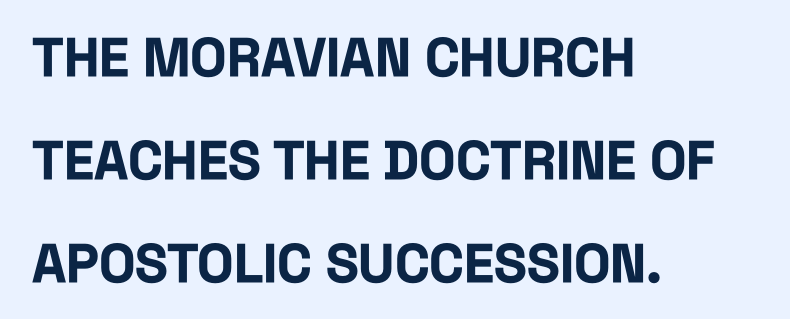
Is there much room between lines? Yes — plenty of vertical air separates them. Nope, not italic — everything's standing straight. The typeface chosen for these lines omits serifs. These lines are set flush left with a ragged right edge. Descenders hang freely into open space. The typesetting leans heavy: a genuine bold.
